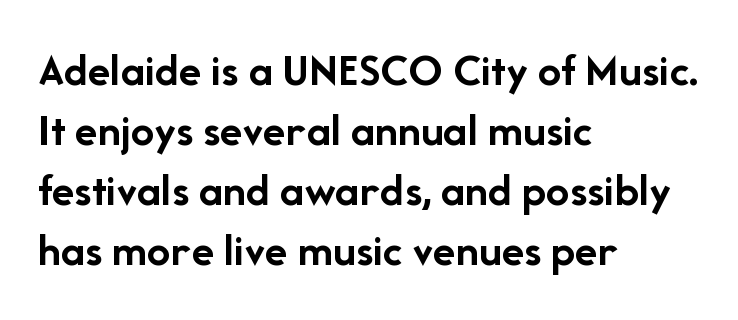
The image shows 47 px semibold sans-serif type, upright; set left-aligned, normal line spacing (1.28x), normal letter spacing, not underlined; low stroke contrast and a medium x-height.
